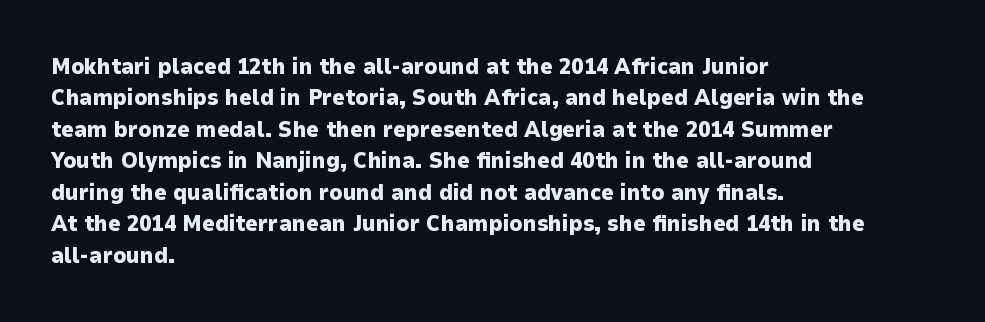
Q: Is the text bold? A: Yes.
Q: Is the text italic (slanted)? A: No, it is upright.
Q: Is the text underlined? A: No.
Q: How is the paragraph aligned? A: Left-aligned.
Q: Is the spacing between letters normal or unusually wide? A: Normal.
Q: Is the spacing between lines tight, normal or loose? A: Normal.
